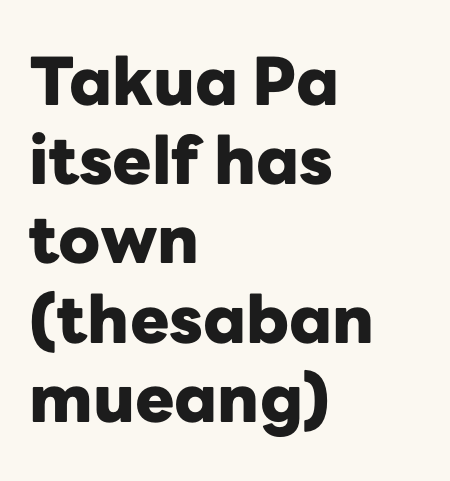
Do the characters align in a grid? No, the font is proportional. Every letter is thick-stroked: bold, no question. Descenders are the only things crossing below the line. Type style note: lacks serifs.
